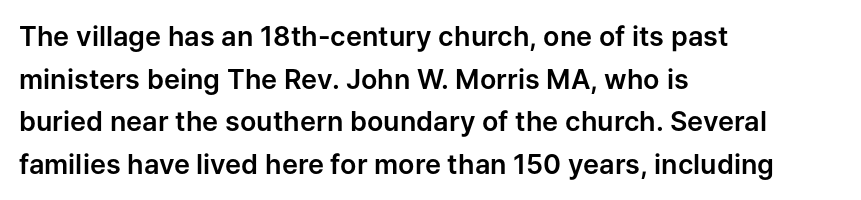
Q: Is the text italic (slanted)? A: No, it is upright.
Q: Is the text underlined? A: No.
Q: How is the paragraph aligned? A: Left-aligned.
Q: Is the spacing between letters normal or unusually wide? A: Normal.
Q: Is the spacing between lines tight, normal or loose? A: Normal.
